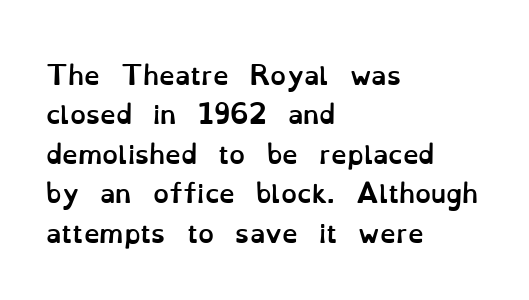
Evenly set lines give the paragraph a standard silhouette. Glance below the letters and you will spot only blank space. Typeset ragged right — the left edge is the straight one. This sample uses plain, unmodified letter spacing. Style check: upright. I'd describe the lettering as bold — thick and assertive.
